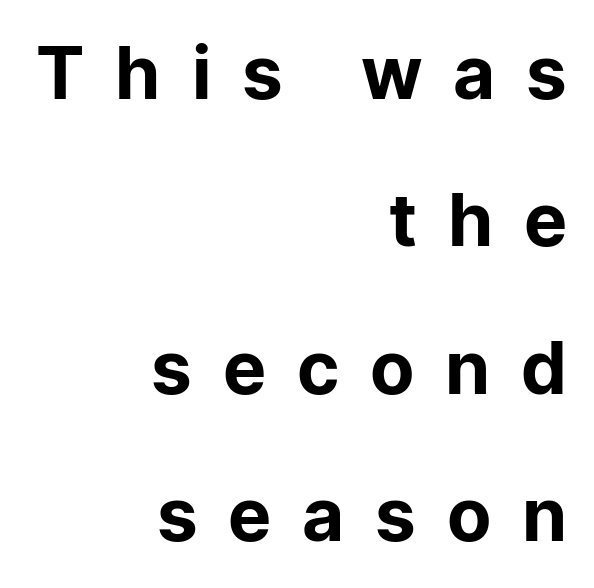
{"serif": "no", "italic": "no", "bold": "yes", "weight": "bold", "width": "normal", "stroke_contrast": "low", "x_height": "medium", "monospaced": "no", "underline": "no", "align": "right", "line_spacing": "loose", "line_spacing_ratio": 2.02, "letter_spacing": "wide", "letter_spacing_em": 0.45, "glyph_px": 73}
